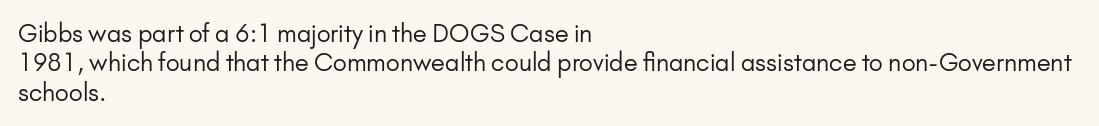
{"italic": "no", "bold": "no", "underline": "no", "align": "left", "line_spacing_ratio": 1.22, "letter_spacing": "normal", "letter_spacing_em": 0.0, "glyph_px": 24}
